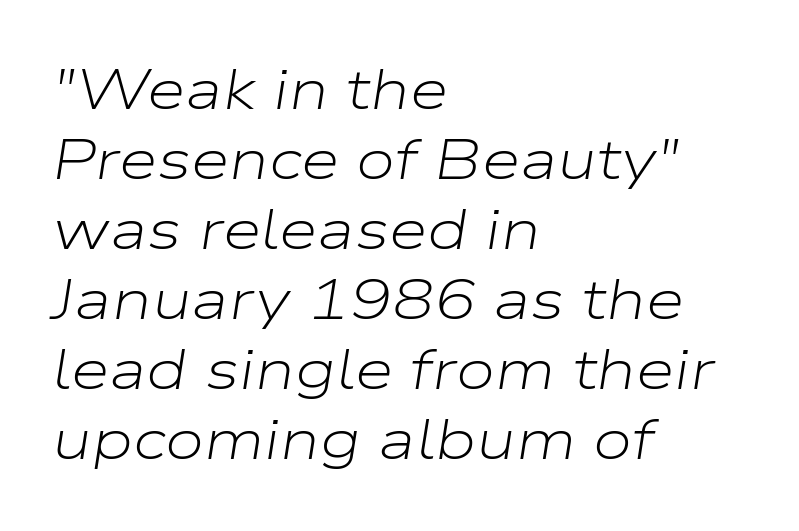
{"italic": "yes", "lean": "right", "slant_degrees": 9, "bold": "no", "weight": "light", "width": "wide", "stroke_contrast": "low", "x_height": "medium", "monospaced": "no", "underline": "no", "align": "left", "line_spacing": "normal", "line_spacing_ratio": 1.25, "letter_spacing": "normal", "letter_spacing_em": 0.0, "glyph_px": 56}
